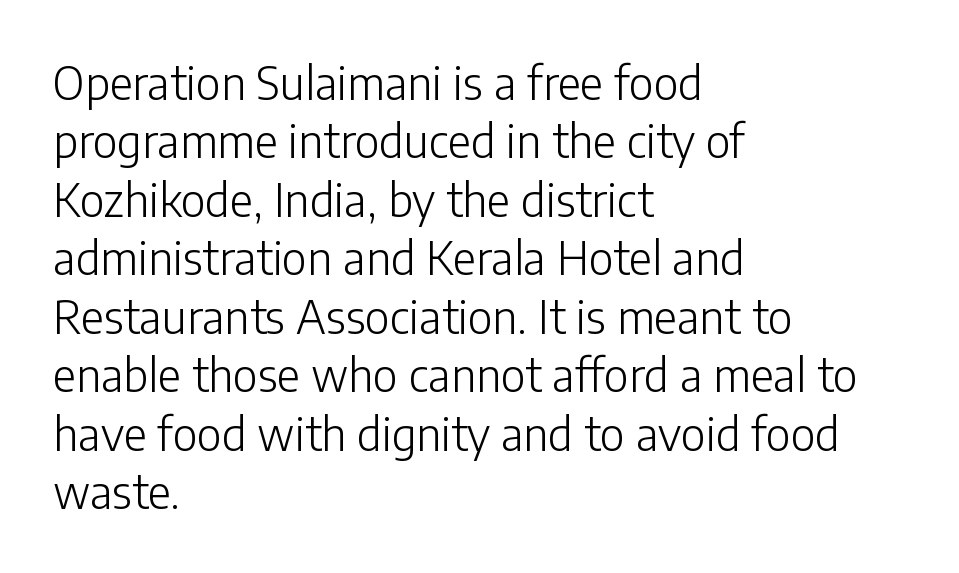
The image shows 45 px light sans-serif type, upright; set left-aligned, normal line spacing (1.3x), normal letter spacing, not underlined; low stroke contrast and a medium x-height.
